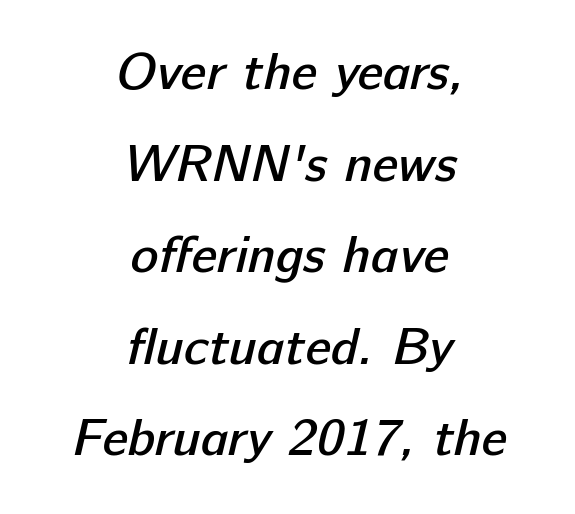
{"serif": "no", "bold": "semi", "weight": "semibold", "width": "normal", "stroke_contrast": "low", "x_height": "medium", "monospaced": "no", "underline": "no", "align": "center", "line_spacing_ratio": 1.76, "letter_spacing": "normal", "letter_spacing_em": 0.0, "glyph_px": 52}
